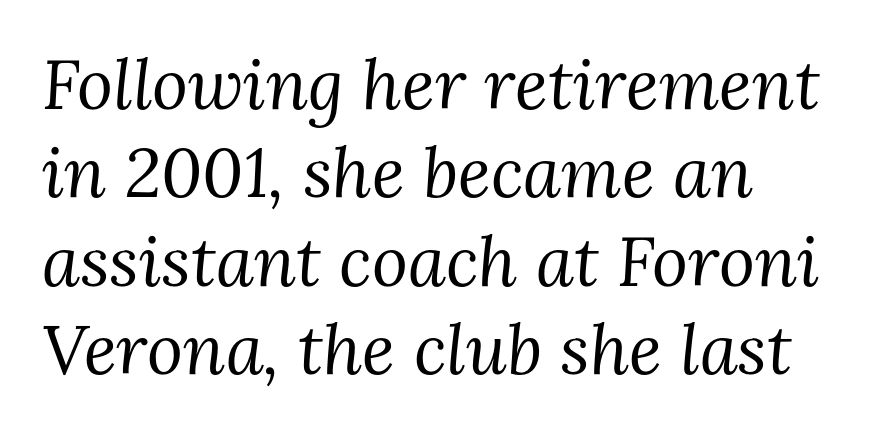
Each line starts at the same left margin while the right side varies. Vertical spacing — default. Each letter keeps its own natural width here, so spacing adapts to shape. The letters carry serifs — small finishing strokes at the ends of their stems.
